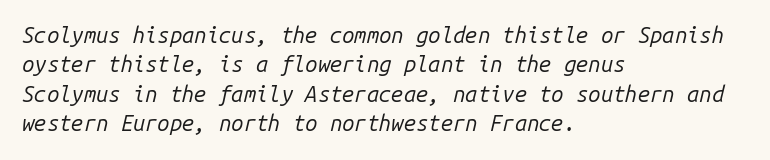
The face used here is rendered with its standard letterfit. Casual observation: everything's shoved over to the left. Stems and bowls with no extra thickness — not bold. Does the lettering tilt? It does — this is italic. The leading is moderate, giving the passage an even texture. The strip under each line holds only bare page.
